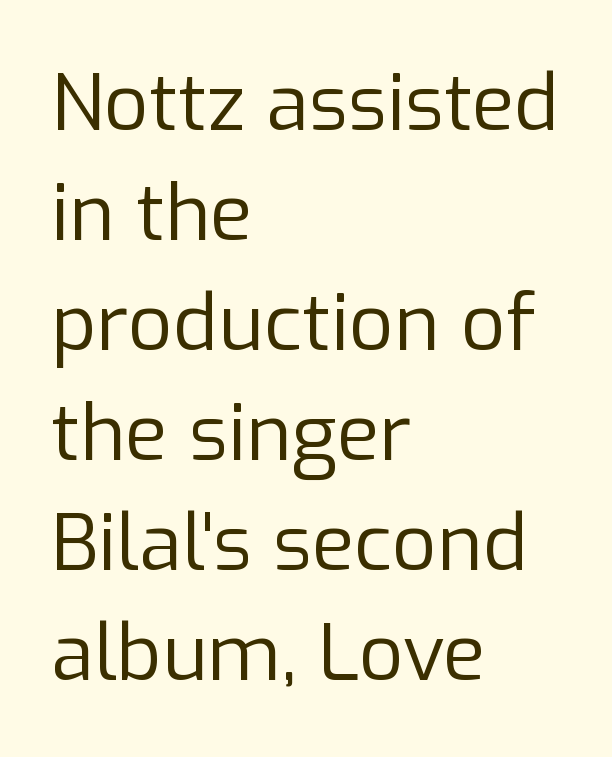
Q: Is the text bold? A: No.
Q: Is the text italic (slanted)? A: No, it is upright.
Q: Is the typeface a serif or a sans-serif typeface? A: Sans-serif.
Q: Is the text underlined? A: No.
Q: How is the paragraph aligned? A: Left-aligned.
Q: Is the spacing between letters normal or unusually wide? A: Normal.
Q: Is the spacing between lines tight, normal or loose? A: Normal.
Q: Width (condensed, normal, or wide)? A: Normal.
Q: Stroke contrast? A: Low.
Q: x-height? A: Medium.
Q: Monospaced? A: No.
